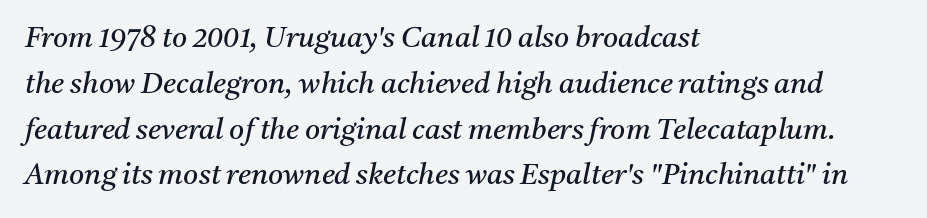
Q: Is the text bold? A: No.
Q: Is the text italic (slanted)? A: Yes, it leans right by about 11 degrees.
Q: Is the typeface a serif or a sans-serif typeface? A: Serif.
Q: Is the text underlined? A: No.
Q: How is the paragraph aligned? A: Left-aligned.
Q: Is the spacing between letters normal or unusually wide? A: Normal.
Q: Is the spacing between lines tight, normal or loose? A: Normal.
Q: Width (condensed, normal, or wide)? A: Normal.
Q: Stroke contrast? A: Medium.
Q: x-height? A: Medium.
Q: Monospaced? A: No.
